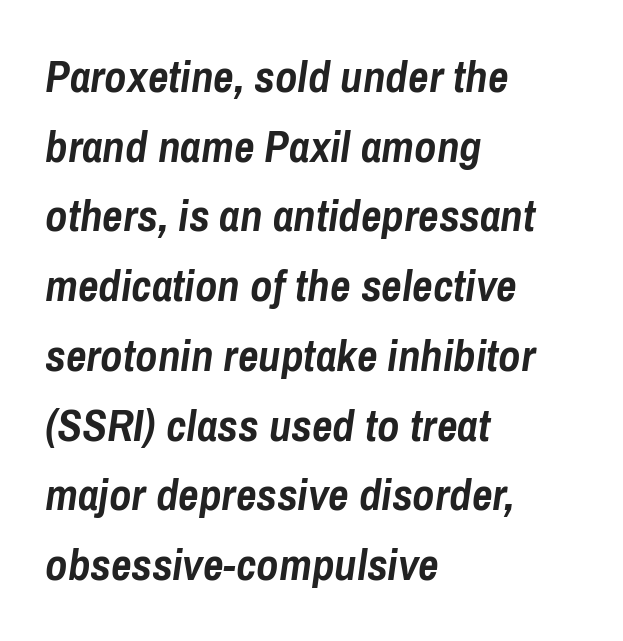
{"italic": "yes", "lean": "right", "slant_degrees": 8, "bold": "yes", "weight": "semibold", "width": "condensed", "stroke_contrast": "low", "x_height": "medium", "monospaced": "no", "underline": "no", "align": "left", "line_spacing": "normal", "line_spacing_ratio": 1.55, "letter_spacing": "normal", "letter_spacing_em": 0.0, "glyph_px": 45}
